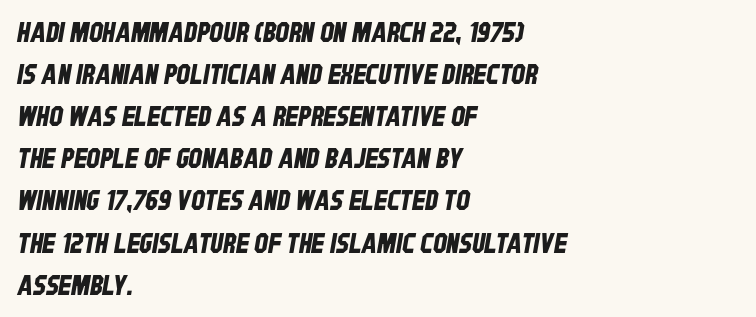
The image shows 27 px text type; set left-aligned, normal line spacing (1.56x), normal letter spacing, not underlined.
